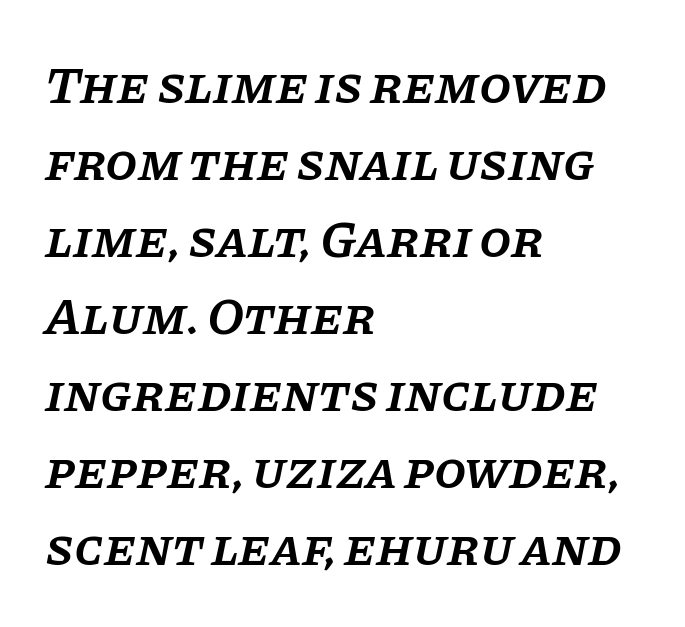
{"serif": "yes", "italic": "yes", "lean": "right", "slant_degrees": 11, "bold": "semi", "weight": "semibold", "width": "normal", "stroke_contrast": "low", "x_height": "large", "monospaced": "no", "underline": "no", "align": "left", "line_spacing": "normal", "line_spacing_ratio": 1.48, "letter_spacing": "normal", "letter_spacing_em": 0.0, "glyph_px": 52}
